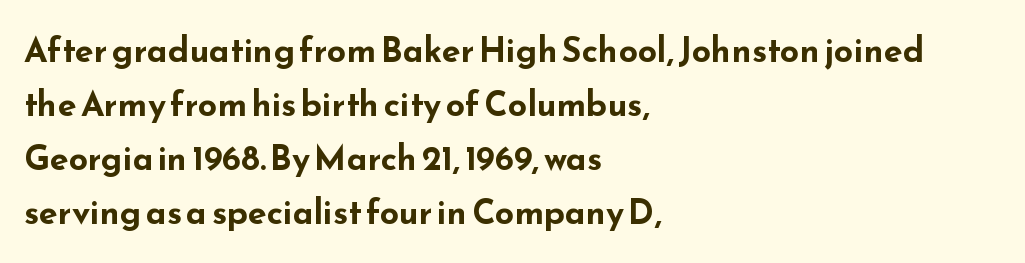
Q: Is the text bold? A: Yes.
Q: Is the text italic (slanted)? A: No, it is upright.
Q: Is the typeface a serif or a sans-serif typeface? A: Sans-serif.
Q: Is the text underlined? A: No.
Q: How is the paragraph aligned? A: Left-aligned.
Q: Is the spacing between letters normal or unusually wide? A: Normal.
Q: Is the spacing between lines tight, normal or loose? A: Normal.
Q: Width (condensed, normal, or wide)? A: Wide.
Q: Stroke contrast? A: Low.
Q: x-height? A: Small.
Q: Monospaced? A: No.
